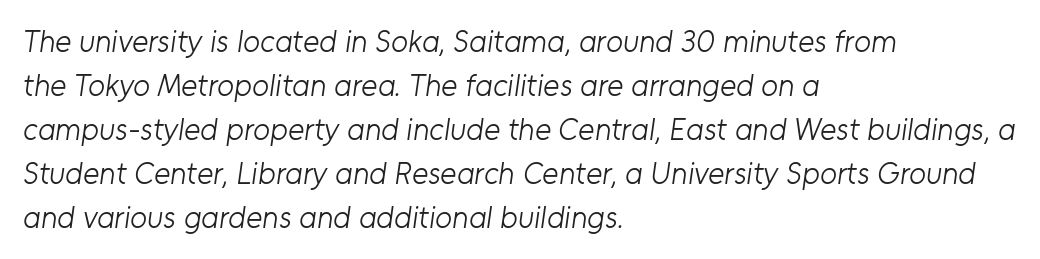
Q: Is the text bold? A: No.
Q: Is the typeface a serif or a sans-serif typeface? A: Sans-serif.
Q: Is the text underlined? A: No.
Q: How is the paragraph aligned? A: Left-aligned.
Q: Is the spacing between letters normal or unusually wide? A: Normal.
Q: Is the spacing between lines tight, normal or loose? A: Normal.
Q: Width (condensed, normal, or wide)? A: Normal.
Q: Stroke contrast? A: Low.
Q: x-height? A: Medium.
Q: Monospaced? A: No.
